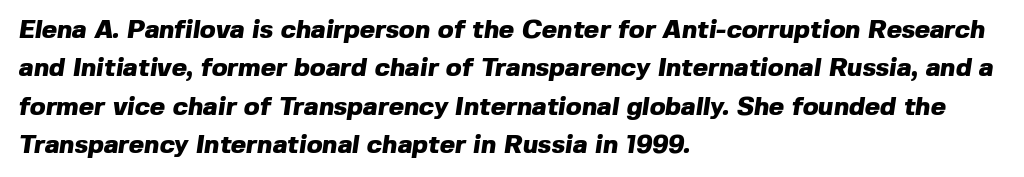
The image shows 26 px bold type; set left-aligned, normal line spacing (1.48x), normal letter spacing, not underlined.
